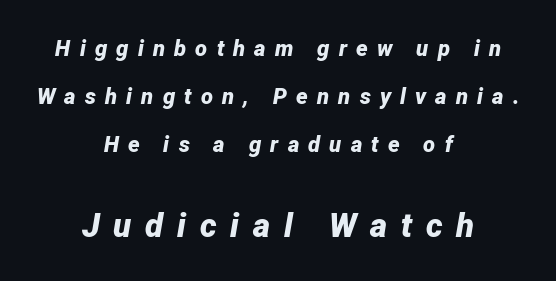
The image shows 33 px bold type, italic (leaning right); set centered, loose line spacing (2.19x), unusually wide letter spacing (+0.42 em), not underlined; the second (bottom) block is 1.5x larger; low stroke contrast and a medium x-height.
